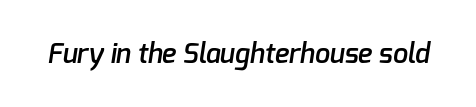
The gaps between neighbouring characters are ordinary and unremarkable. Unmarked baselines from the first word to the last. Semibold letterforms, between regular and bold.
